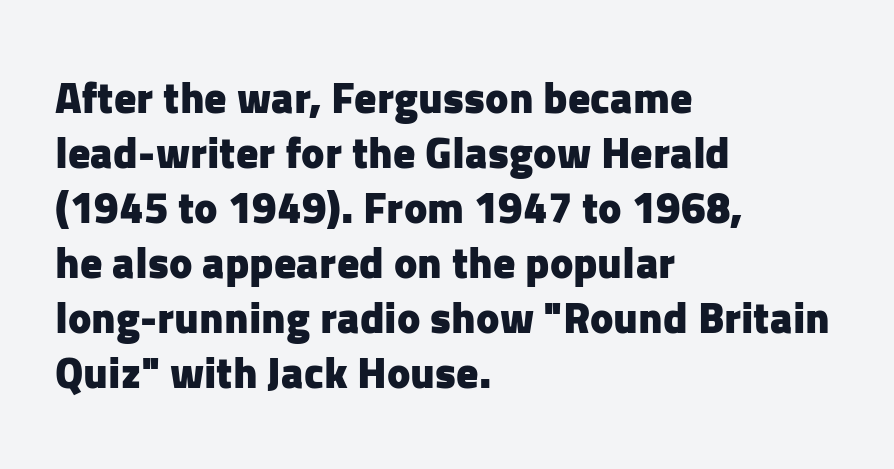
The image shows 44 px heavy sans-serif type, upright; set left-aligned, normal line spacing (1.25x), normal letter spacing, not underlined; low stroke contrast and a medium x-height.
